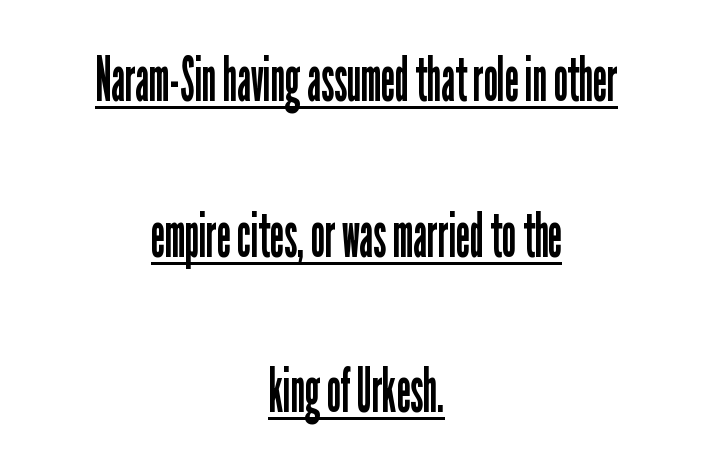
Q: Is the text bold? A: No.
Q: Is the text italic (slanted)? A: No, it is upright.
Q: Is the typeface a serif or a sans-serif typeface? A: Sans-serif.
Q: Is the text underlined? A: Yes.
Q: How is the paragraph aligned? A: Centered.
Q: Is the spacing between letters normal or unusually wide? A: Normal.
Q: Is the spacing between lines tight, normal or loose? A: Loose.
Q: Width (condensed, normal, or wide)? A: Condensed.
Q: Stroke contrast? A: Low.
Q: x-height? A: Medium.
Q: Monospaced? A: No.
